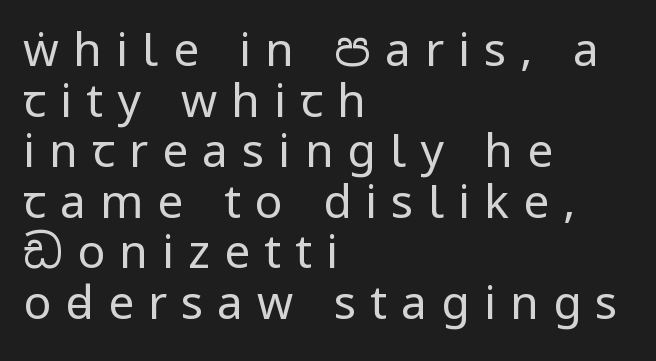
Between one letter and the next there's a generous, obvious gap. The text block is weighted toward the left margin, trailing off unevenly rightward. Clear beneath every line of the passage. Weight class: somewhere from thin through regular. The vertical gap from one line to the next is small.
